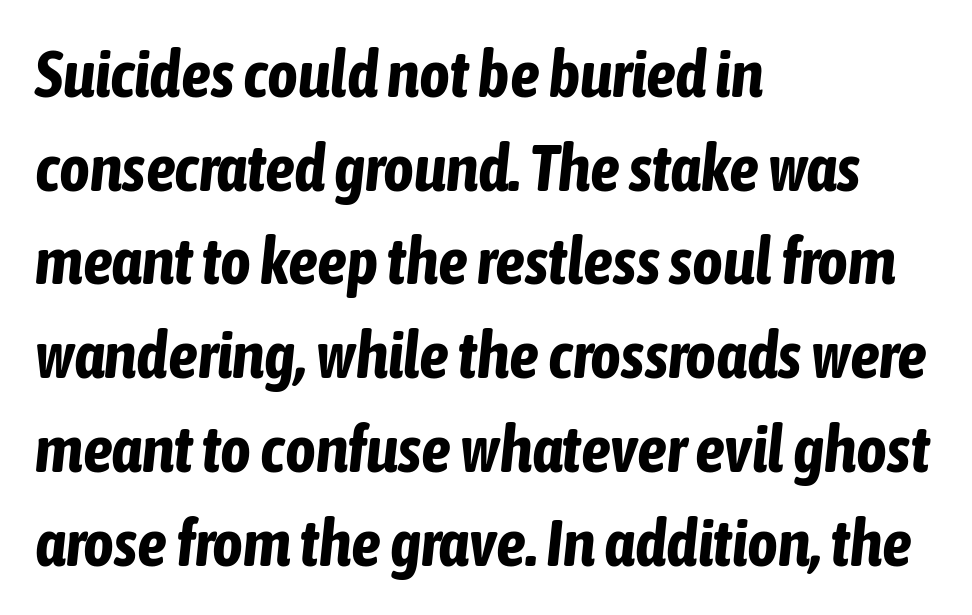
{"italic": "yes", "lean": "right", "slant_degrees": 6, "bold": "yes", "weight": "bold", "width": "condensed", "stroke_contrast": "low", "x_height": "medium", "monospaced": "no", "underline": "no", "align": "left", "line_spacing": "normal", "line_spacing_ratio": 1.42, "letter_spacing": "normal", "letter_spacing_em": 0.0, "glyph_px": 66}
